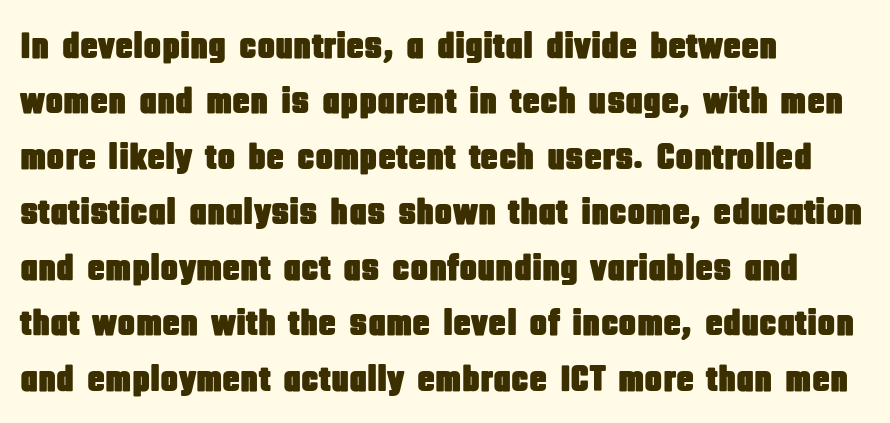
Q: Is the text italic (slanted)? A: No, it is upright.
Q: Is the typeface a serif or a sans-serif typeface? A: Sans-serif.
Q: Is the text underlined? A: No.
Q: How is the paragraph aligned? A: Left-aligned.
Q: Is the spacing between letters normal or unusually wide? A: Normal.
Q: Is the spacing between lines tight, normal or loose? A: Normal.
Q: Width (condensed, normal, or wide)? A: Condensed.
Q: Stroke contrast? A: Low.
Q: x-height? A: Large.
Q: Monospaced? A: No.
